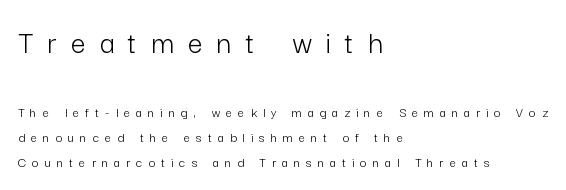
The image shows 33 px light sans-serif type, upright; set left-aligned, line spacing 1.76x, unusually wide letter spacing (+0.44 em), not underlined; the first (top) block is 2.36x larger; low stroke contrast and a medium x-height.
